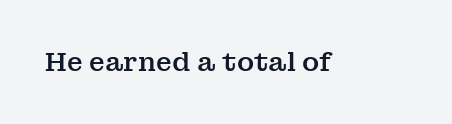
{"italic": "no", "underline": "no", "letter_spacing": "normal", "letter_spacing_em": 0.0, "glyph_px": 26}
